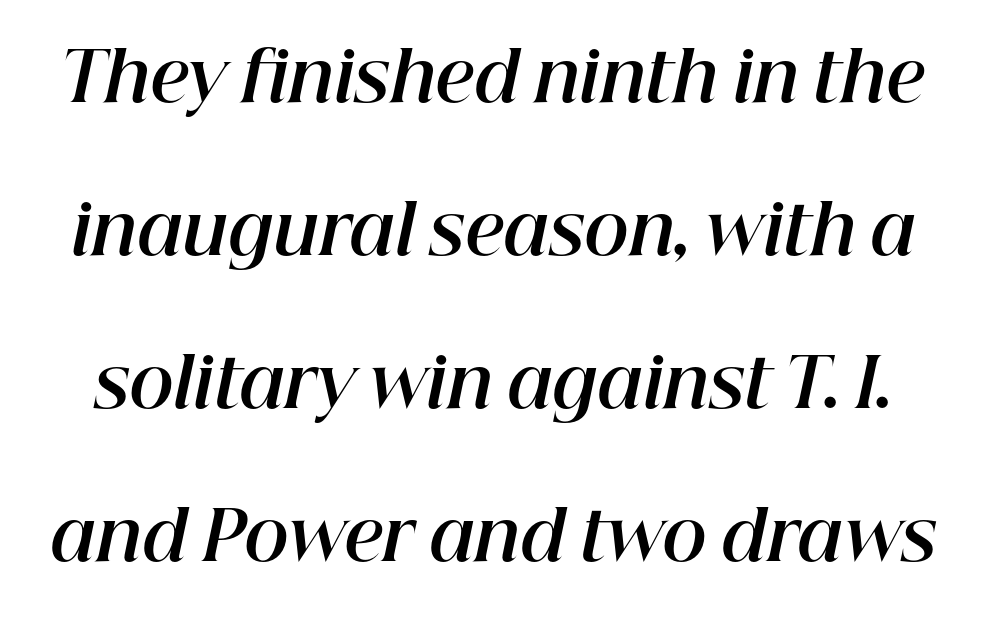
The image shows 68 px bold type, italic (leaning right); set loose line spacing (2.25x), normal letter spacing, not underlined; high stroke contrast and a medium x-height.
